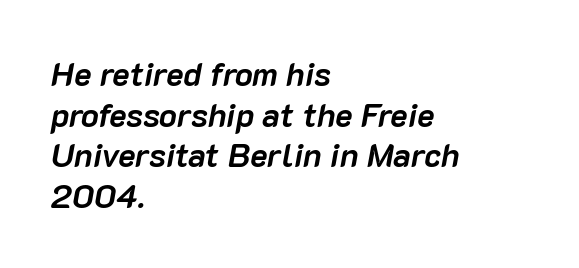
{"italic": "yes", "lean": "right", "slant_degrees": 10, "bold": "yes", "weight": "semibold", "width": "normal", "stroke_contrast": "low", "x_height": "medium", "monospaced": "no", "underline": "no", "align": "left", "line_spacing_ratio": 1.23, "letter_spacing": "normal", "letter_spacing_em": 0.0, "glyph_px": 33}
